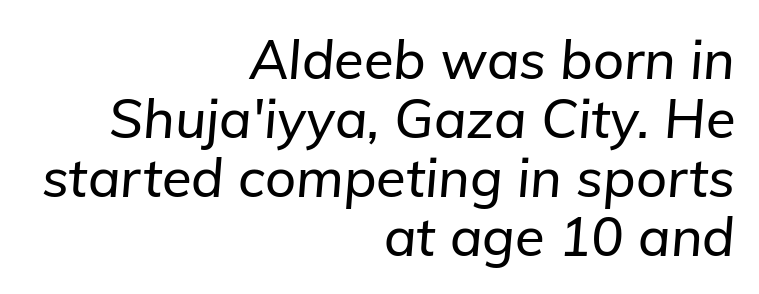
The image shows 54 px text type, italic (leaning right); set right-aligned, tight line spacing (1.09x), normal letter spacing, not underlined; low stroke contrast and a medium x-height.
